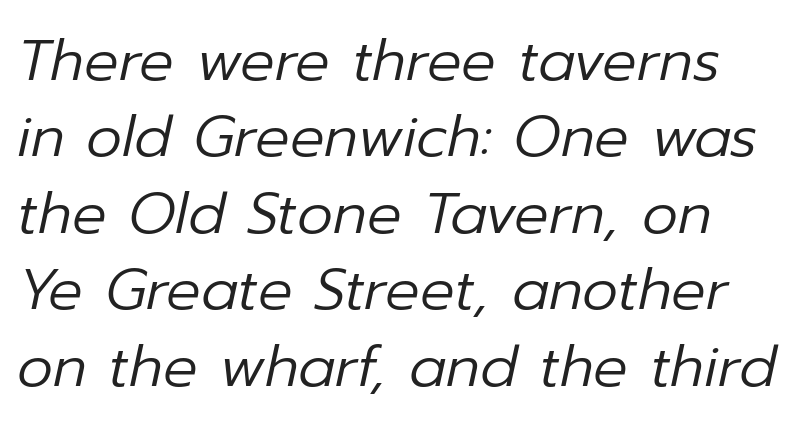
Q: Is the text bold? A: No.
Q: Is the text italic (slanted)? A: Yes, it leans right by about 12 degrees.
Q: Is the text underlined? A: No.
Q: Is the spacing between letters normal or unusually wide? A: Normal.
Q: Is the spacing between lines tight, normal or loose? A: Normal.
Q: Width (condensed, normal, or wide)? A: Normal.
Q: Stroke contrast? A: Low.
Q: x-height? A: Medium.
Q: Monospaced? A: No.
